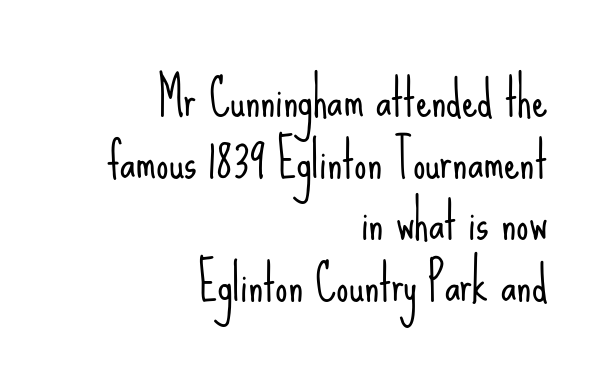
Q: Is the text bold? A: No.
Q: Is the text italic (slanted)? A: No, it is upright.
Q: Is the typeface a serif or a sans-serif typeface? A: Sans-serif.
Q: Is the text underlined? A: No.
Q: How is the paragraph aligned? A: Right-aligned.
Q: Is the spacing between letters normal or unusually wide? A: Normal.
Q: Is the spacing between lines tight, normal or loose? A: Normal.
Q: Width (condensed, normal, or wide)? A: Condensed.
Q: Stroke contrast? A: Low.
Q: x-height? A: Small.
Q: Monospaced? A: No.
